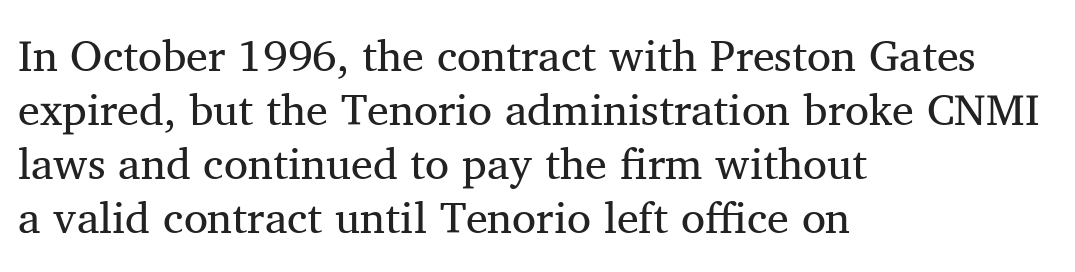
{"serif": "yes", "italic": "no", "bold": "no", "weight": "regular", "width": "normal", "stroke_contrast": "medium", "x_height": "medium", "monospaced": "no", "underline": "no", "align": "left", "line_spacing_ratio": 1.23, "letter_spacing": "normal", "letter_spacing_em": 0.0, "glyph_px": 44}
